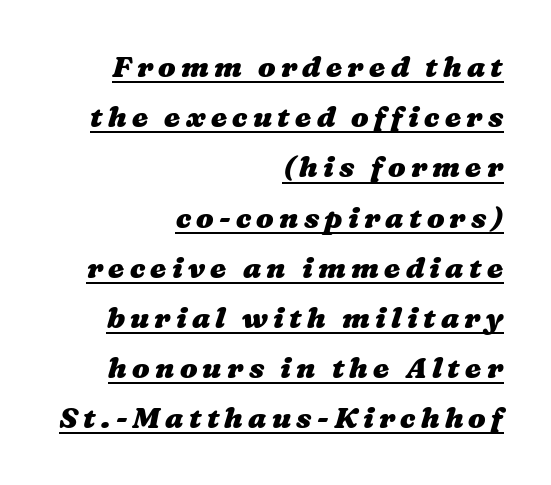
{"bold": "yes", "weight": "heavy", "width": "wide", "stroke_contrast": "medium", "x_height": "medium", "monospaced": "no", "underline": "yes", "align": "right", "line_spacing_ratio": 1.73, "glyph_px": 29}
